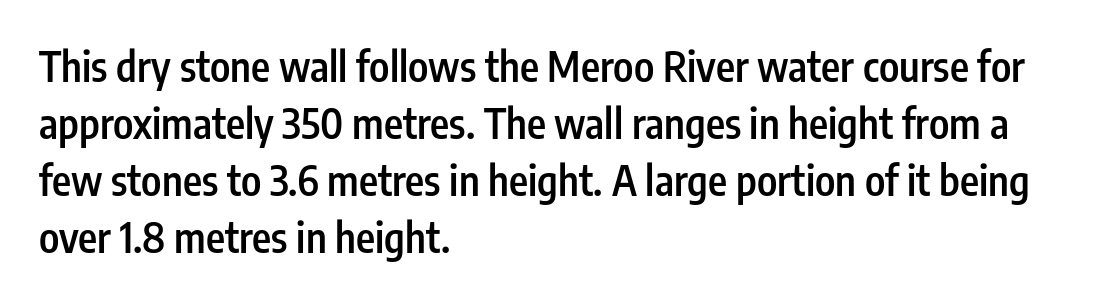
The image shows 41 px semibold, condensed sans-serif type, upright; set left-aligned, normal line spacing (1.39x), normal letter spacing, not underlined; low stroke contrast and a medium x-height.
